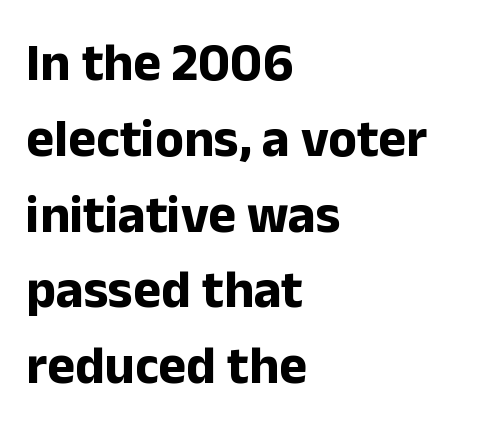
{"serif": "no", "italic": "no", "bold": "yes", "weight": "bold", "width": "normal", "stroke_contrast": "low", "x_height": "medium", "monospaced": "no", "underline": "no", "align": "left", "line_spacing": "normal", "line_spacing_ratio": 1.43, "letter_spacing": "normal", "letter_spacing_em": 0.0, "glyph_px": 53}
